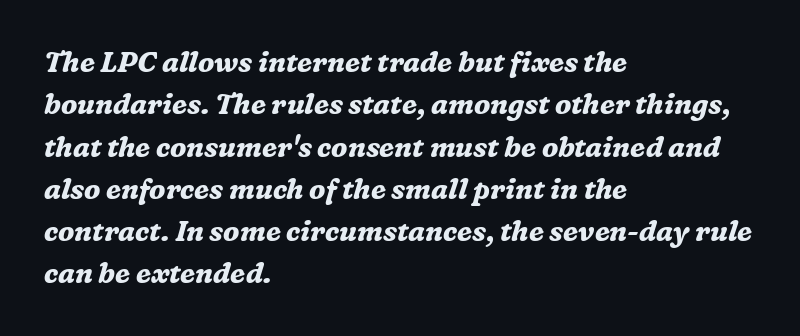
What stands out about the letter spacing? Nothing — it is the standard amount. Beneath every word, the page is bare. The face used here is proportionally spaced, like ordinary book or web type. Regarding leading, the lines here are spaced in the standard way. I'd call this a serif setting — the letters wear small feet.
